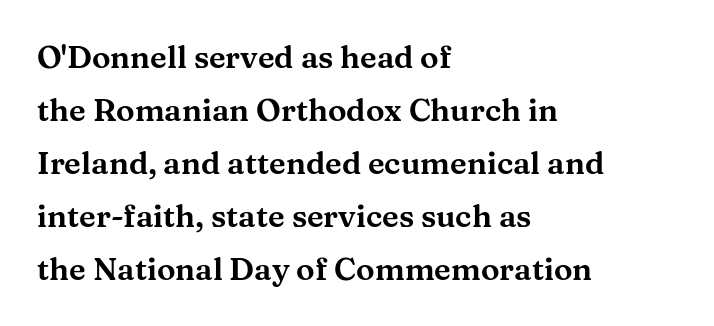
The image shows 31 px wide serif type, upright; set left-aligned, line spacing 1.71x, normal letter spacing, not underlined; medium stroke contrast and a medium x-height.
